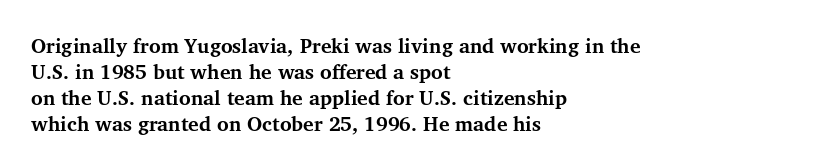
The lettering holds an erect, upright posture throughout. The text block is weighted toward the left margin, trailing off unevenly rightward. The strokes are fattened all the way to bold. Bare-footed words on every line.
